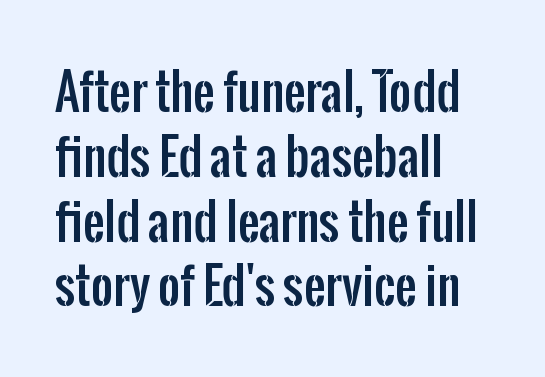
Q: Is the text italic (slanted)? A: No, it is upright.
Q: Is the typeface a serif or a sans-serif typeface? A: Sans-serif.
Q: Is the text underlined? A: No.
Q: How is the paragraph aligned? A: Left-aligned.
Q: Is the spacing between letters normal or unusually wide? A: Normal.
Q: Is the spacing between lines tight, normal or loose? A: Normal.
Q: Width (condensed, normal, or wide)? A: Condensed.
Q: Stroke contrast? A: Low.
Q: x-height? A: Medium.
Q: Monospaced? A: No.
